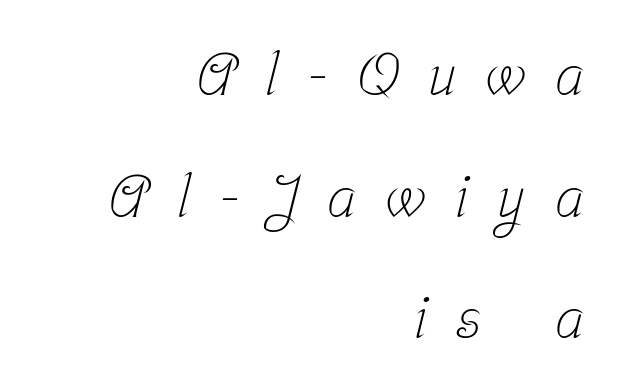
The image shows 59 px light, condensed serif type; set right-aligned, loose line spacing (2.06x), unusually wide letter spacing (+0.49 em), not underlined; low stroke contrast and a medium x-height.
